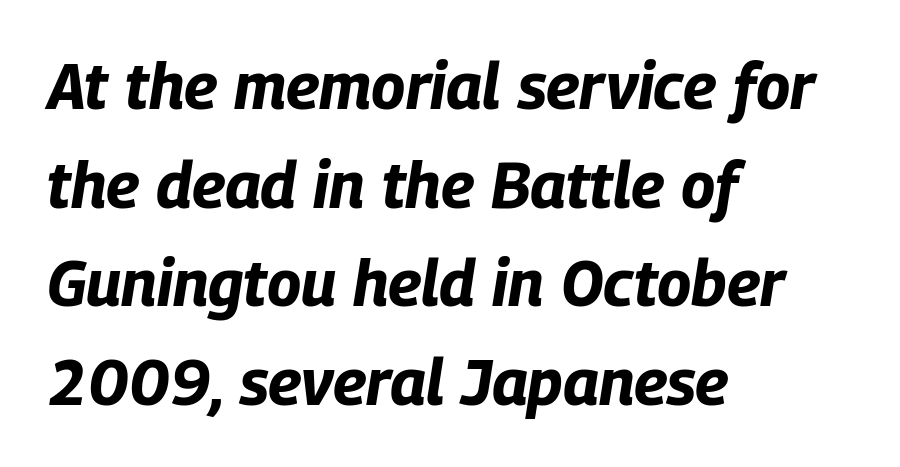
The image shows 64 px bold, condensed type, italic (leaning right); set left-aligned, normal line spacing (1.54x), normal letter spacing, not underlined; low stroke contrast and a large x-height.
